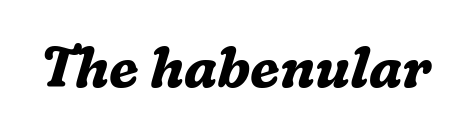
The image shows 55 px bold serif type, italic (leaning right); set normal letter spacing, not underlined; medium stroke contrast and a medium x-height.
